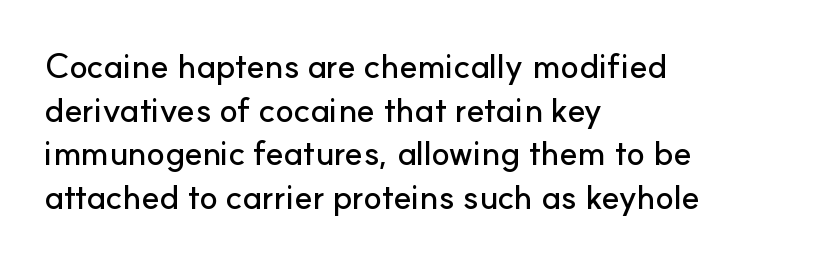
Q: Is the text italic (slanted)? A: No, it is upright.
Q: Is the typeface a serif or a sans-serif typeface? A: Sans-serif.
Q: Is the text underlined? A: No.
Q: How is the paragraph aligned? A: Left-aligned.
Q: Is the spacing between letters normal or unusually wide? A: Normal.
Q: Is the spacing between lines tight, normal or loose? A: Normal.
Q: Width (condensed, normal, or wide)? A: Normal.
Q: Stroke contrast? A: Low.
Q: x-height? A: Small.
Q: Monospaced? A: No.
